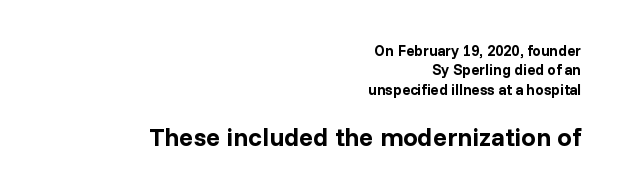
The setting favours the right margin, as signatures and pull-quotes sometimes do. The lines sit at an ordinary, default distance from one another. This sample uses an upright cut, with every glyph sitting square on the baseline. Look at the tracking — it's just the regular setting, nothing added.
